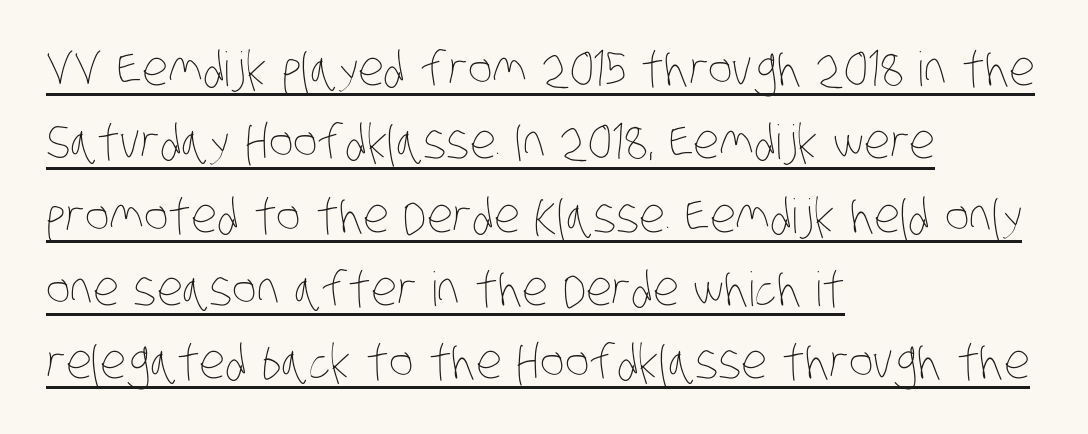
Q: Is the text bold? A: No.
Q: Is the text underlined? A: Yes.
Q: How is the paragraph aligned? A: Left-aligned.
Q: Is the spacing between letters normal or unusually wide? A: Normal.
Q: Is the spacing between lines tight, normal or loose? A: Normal.
Q: Width (condensed, normal, or wide)? A: Condensed.
Q: Stroke contrast? A: Low.
Q: x-height? A: Large.
Q: Monospaced? A: No.
